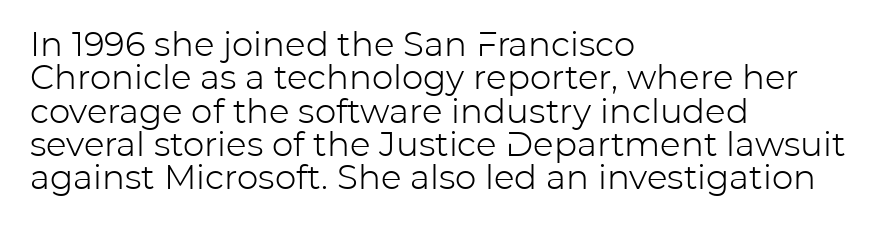
Tightly led — the rows are bunched. In terms of letterform style, serifs are entirely absent. This rendering leaves character spacing at its baseline value. You can tell it's not italic because the verticals are truly vertical.
